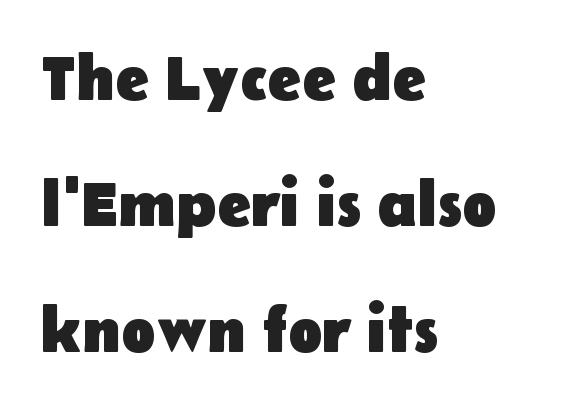
The image shows 64 px heavy sans-serif type, upright; set left-aligned, loose line spacing (1.97x), normal letter spacing, not underlined; low stroke contrast and a medium x-height.
